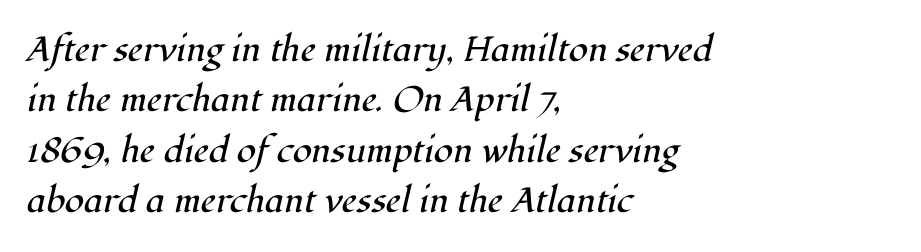
{"serif": "yes", "italic": "yes", "lean": "right", "slant_degrees": 12, "bold": "no", "weight": "regular", "width": "normal", "stroke_contrast": "high", "x_height": "medium", "monospaced": "no", "underline": "no", "align": "left", "line_spacing": "normal", "line_spacing_ratio": 1.44, "letter_spacing": "normal", "letter_spacing_em": 0.0, "glyph_px": 35}
